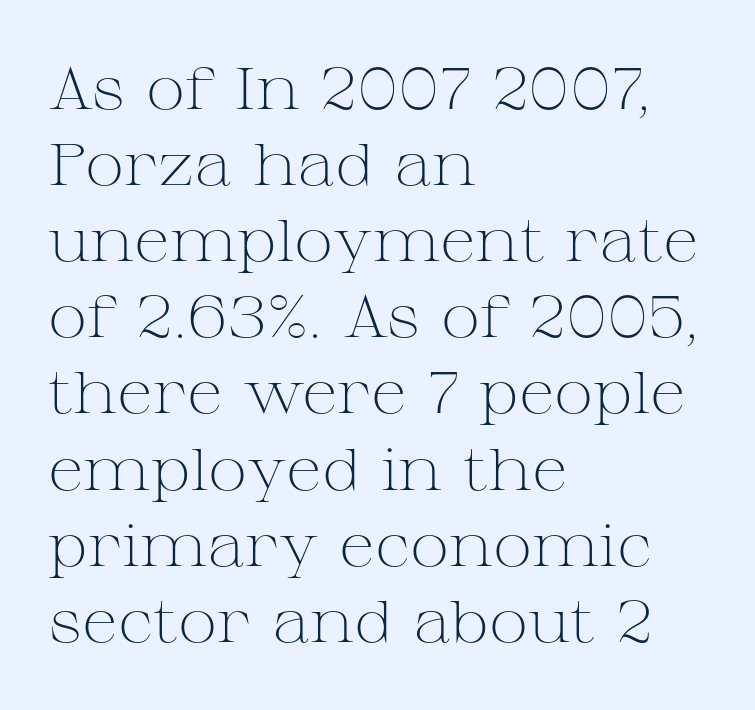
Q: Is the text bold? A: No.
Q: Is the text italic (slanted)? A: No, it is upright.
Q: Is the typeface a serif or a sans-serif typeface? A: Serif.
Q: Is the text underlined? A: No.
Q: How is the paragraph aligned? A: Left-aligned.
Q: Is the spacing between letters normal or unusually wide? A: Normal.
Q: Is the spacing between lines tight, normal or loose? A: Normal.
Q: Width (condensed, normal, or wide)? A: Wide.
Q: Stroke contrast? A: Medium.
Q: x-height? A: Medium.
Q: Monospaced? A: No.
